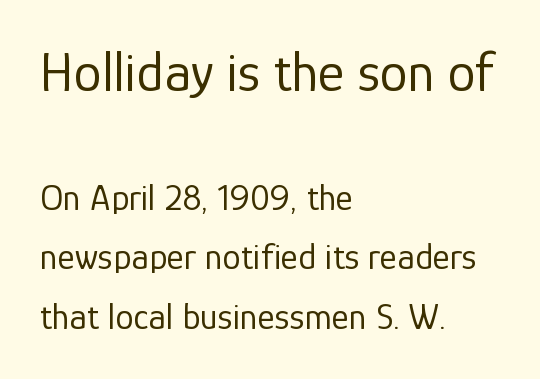
Teacher's note: observe the even left margin — that is flush-left alignment. Does the bottom block carry the larger type? No, the top block does. No word sits above an underline. Does extra space separate the letters? No, they use regular spacing.
